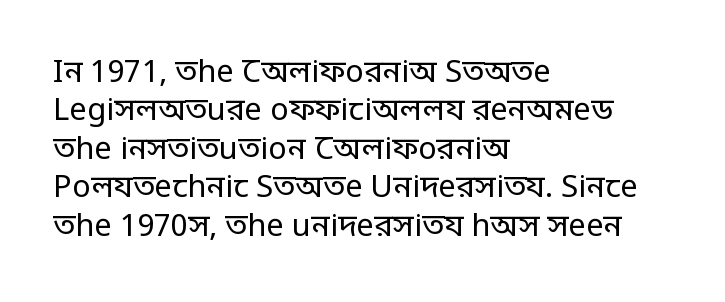
Q: Is the text bold? A: No.
Q: Is the text italic (slanted)? A: No, it is upright.
Q: Is the typeface a serif or a sans-serif typeface? A: Sans-serif.
Q: Is the text underlined? A: No.
Q: How is the paragraph aligned? A: Left-aligned.
Q: Is the spacing between letters normal or unusually wide? A: Normal.
Q: Width (condensed, normal, or wide)? A: Condensed.
Q: Stroke contrast? A: Low.
Q: Monospaced? A: No.
